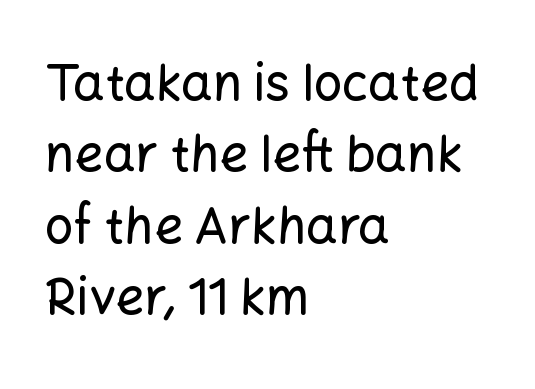
The image shows 50 px sans-serif type, upright; set left-aligned, normal line spacing (1.43x), normal letter spacing, not underlined; low stroke contrast and a medium x-height.
